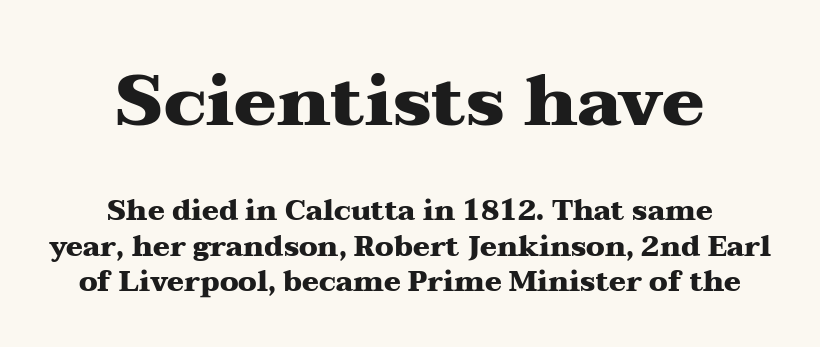
Note: larger setting up top, smaller setting below. Line starts and ends both wander, symmetrically. The characters look thick and weighty, a clear bold. Glance below the letters and you will spot only blank space. Is there any slant? The stems are plumb. Stroke terminals: seriffed.
